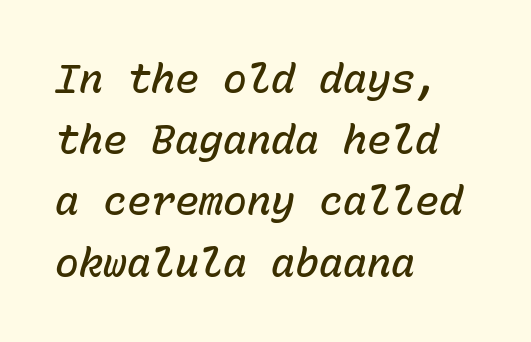
Q: Is the text bold? A: Semi-bold.
Q: Is the text italic (slanted)? A: Yes, it leans right by about 15 degrees.
Q: Is the text underlined? A: No.
Q: How is the paragraph aligned? A: Left-aligned.
Q: Is the spacing between letters normal or unusually wide? A: Normal.
Q: Is the spacing between lines tight, normal or loose? A: Normal.
Q: Width (condensed, normal, or wide)? A: Normal.
Q: Stroke contrast? A: Low.
Q: x-height? A: Medium.
Q: Monospaced? A: Yes.
